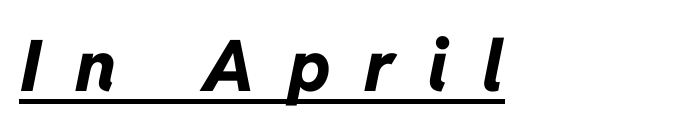
The rendering uses natural spacing where letterforms have individual widths. The letters are bold, with thick, heavy strokes. Notice how the stems are inclined rather than vertical — that's the hallmark of italics. The letterforms stand isolated, each surrounded by extra space. Compared with undecorated copy, this sample adds a rule below the words.
